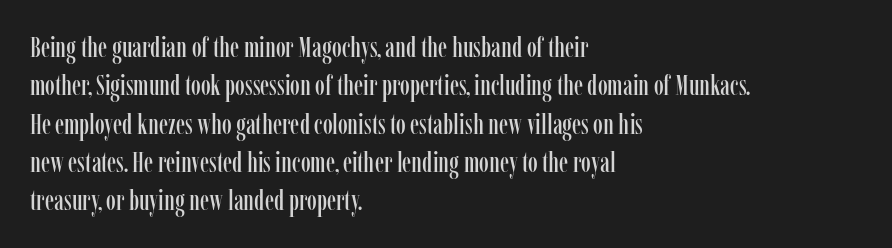
These lines are composed in type with serifs. The compositor pushed each line to the left boundary. Check the space under the baseline: it is left empty. The axis of the letterforms is exactly vertical.
